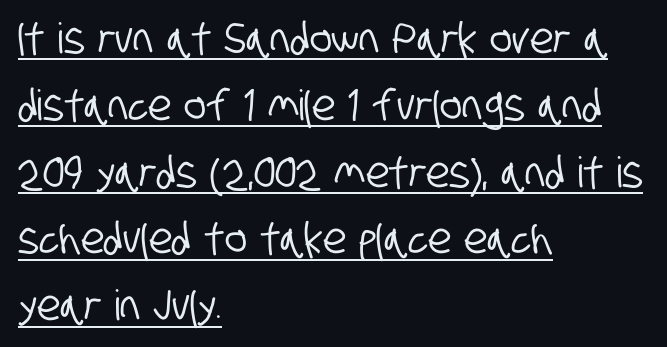
Q: Is the typeface a serif or a sans-serif typeface? A: Sans-serif.
Q: Is the text underlined? A: Yes.
Q: How is the paragraph aligned? A: Left-aligned.
Q: Is the spacing between letters normal or unusually wide? A: Normal.
Q: Is the spacing between lines tight, normal or loose? A: Normal.
Q: Width (condensed, normal, or wide)? A: Condensed.
Q: Stroke contrast? A: Low.
Q: x-height? A: Large.
Q: Monospaced? A: No.
